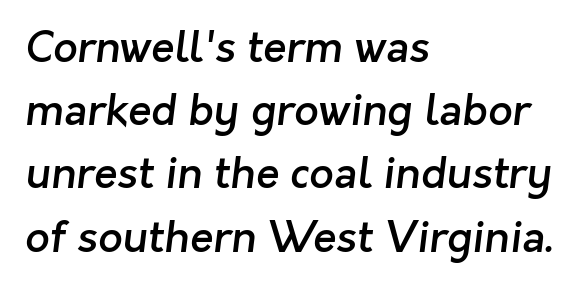
The image shows 43 px semibold sans-serif type; set left-aligned, normal line spacing (1.47x), normal letter spacing, not underlined; low stroke contrast and a medium x-height.
